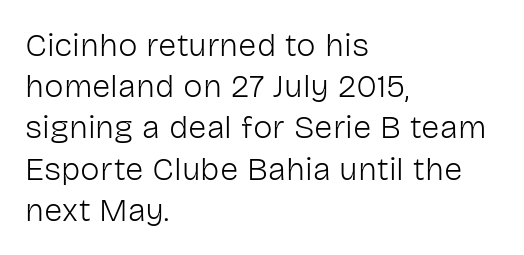
The letters carry no serifs — their stems end cleanly without finishing strokes. The font's upright variant was chosen for this text. You could not count columns in this text — the font is proportionally spaced. Letters rest on an invisible, unmarked baseline. Here the glyphs are tracked normally, forming tight word shapes.
